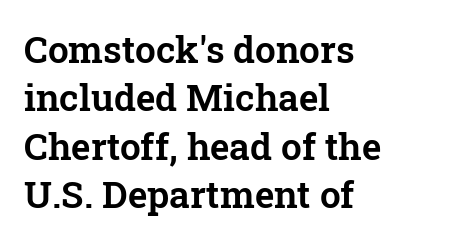
The image shows 37 px serif type, upright; set left-aligned, normal line spacing (1.31x), normal letter spacing, not underlined; low stroke contrast and a medium x-height.
